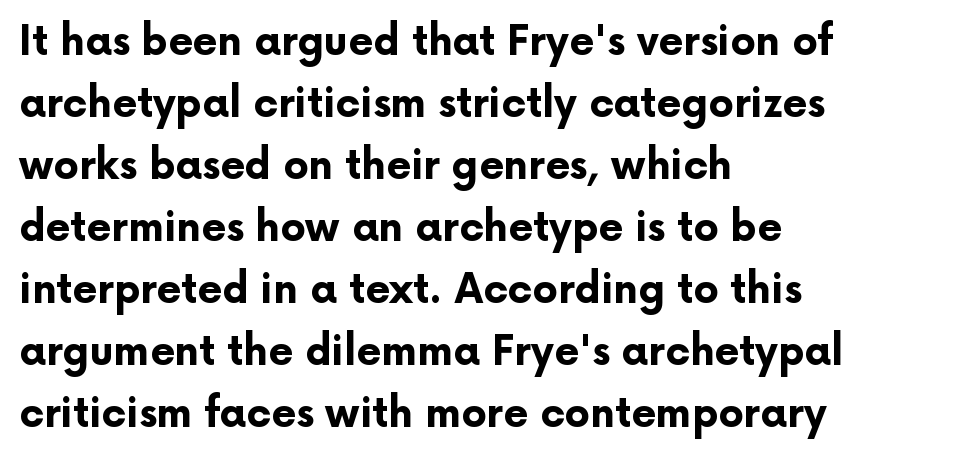
Q: Is the text bold? A: Yes.
Q: Is the text italic (slanted)? A: No, it is upright.
Q: Is the typeface a serif or a sans-serif typeface? A: Sans-serif.
Q: Is the text underlined? A: No.
Q: How is the paragraph aligned? A: Left-aligned.
Q: Is the spacing between letters normal or unusually wide? A: Normal.
Q: Is the spacing between lines tight, normal or loose? A: Normal.
Q: Width (condensed, normal, or wide)? A: Normal.
Q: Stroke contrast? A: Low.
Q: x-height? A: Medium.
Q: Monospaced? A: No.
